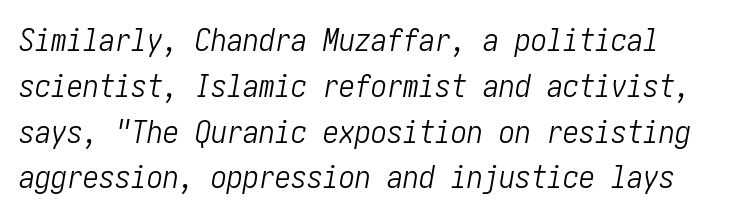
This rendering features lettering with no underline. Does the lettering tilt? It does — this is italic. On a weight scale, this lands at 450 or below. The space between consecutive lines is moderate.
